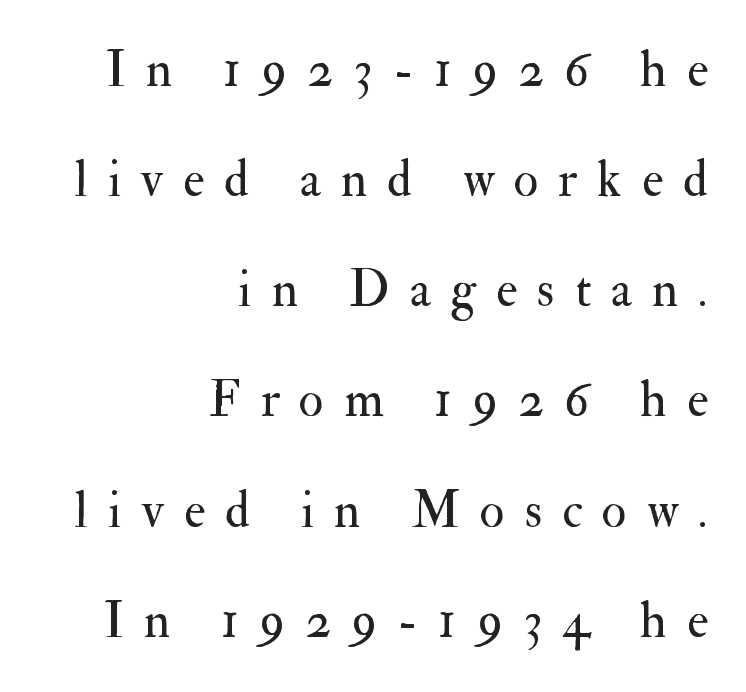
The image shows 51 px regular-weight serif type, upright; set right-aligned, loose line spacing (2.16x), unusually wide letter spacing (+0.39 em), not underlined; medium stroke contrast and a small x-height.
